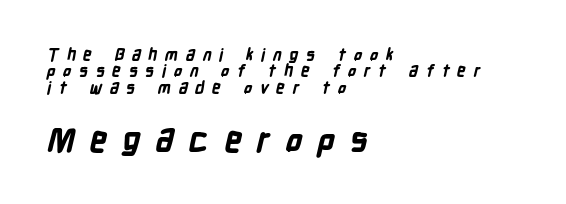
The image shows 34 px bold, condensed sans-serif type; set left-aligned, tight line spacing (0.96x), unusually wide letter spacing (+0.44 em), not underlined; the second (bottom) block is 2.0x larger; low stroke contrast and a medium x-height.
